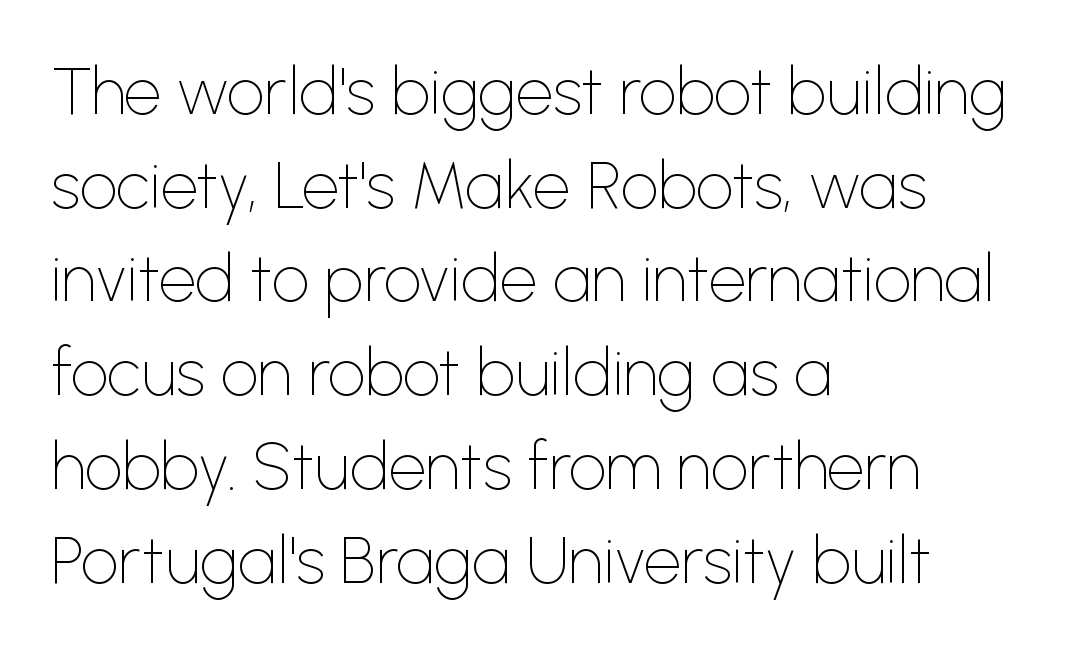
Unmarked baselines from the first word to the last. If you drew a line through each stem, it would be perfectly vertical. Counters stay open thanks to moderate or lighter strokes. The passage shown is typed in a proportional face where columns would drift.
